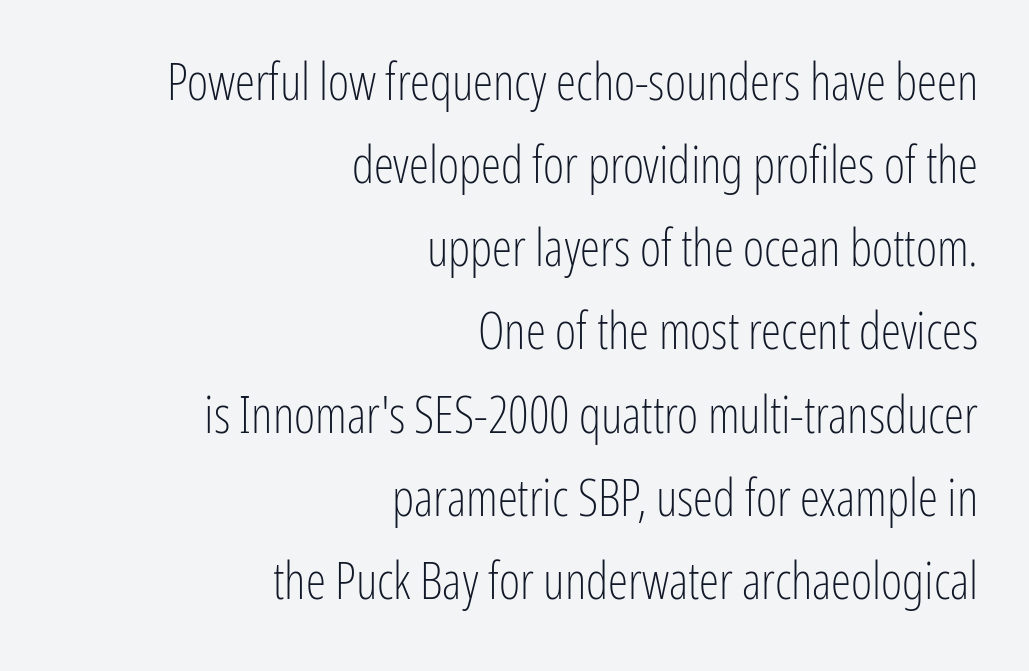
The image shows 51 px light, condensed sans-serif type, upright; set right-aligned, normal line spacing (1.63x), normal letter spacing, not underlined; low stroke contrast and a medium x-height.
